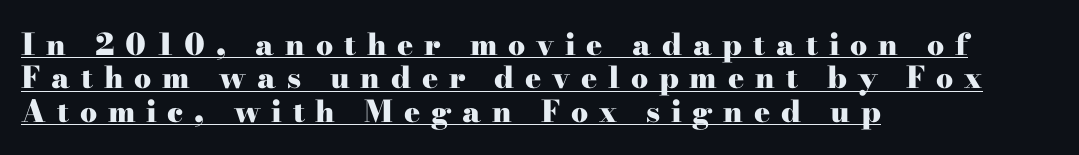
{"serif": "yes", "italic": "no", "bold": "yes", "weight": "heavy", "width": "wide", "stroke_contrast": "high", "x_height": "small", "monospaced": "no", "underline": "yes", "align": "left", "line_spacing": "tight", "line_spacing_ratio": 1.11, "letter_spacing": "wide", "letter_spacing_em": 0.36, "glyph_px": 30}
